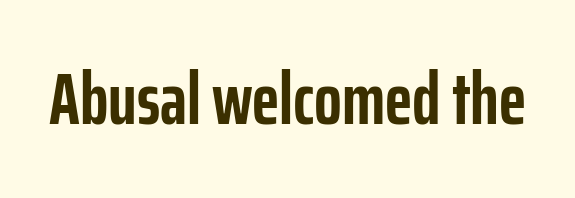
{"serif": "no", "italic": "no", "bold": "yes", "weight": "semibold", "width": "condensed", "stroke_contrast": "low", "x_height": "medium", "monospaced": "no", "underline": "no", "letter_spacing": "normal", "letter_spacing_em": 0.0, "glyph_px": 73}
